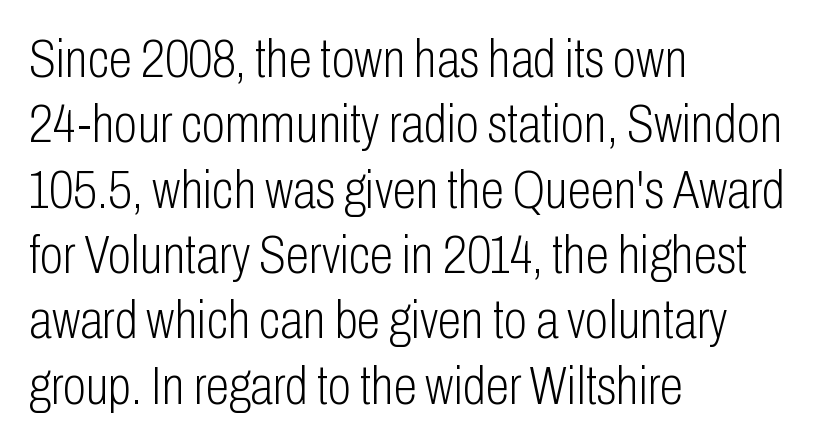
{"serif": "no", "italic": "no", "bold": "no", "weight": "light", "width": "condensed", "stroke_contrast": "low", "x_height": "medium", "monospaced": "no", "underline": "no", "align": "left", "line_spacing_ratio": 1.21, "letter_spacing": "normal", "letter_spacing_em": 0.0, "glyph_px": 54}
